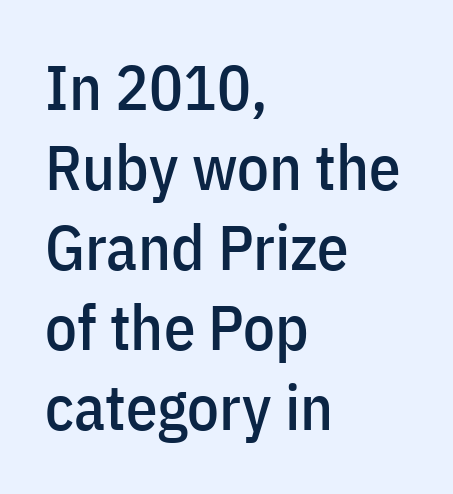
The image shows 63 px condensed sans-serif type, upright; set left-aligned, normal line spacing (1.27x), normal letter spacing, not underlined; low stroke contrast and a medium x-height.
